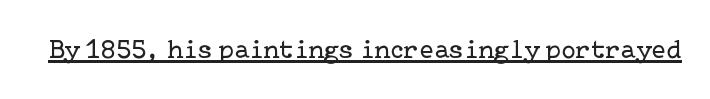
Vertical stems look standard width or narrower in stroke. This sample carries an underscore along the baseline area. Notice how the stems are strictly vertical — no italics here. Spacing between characters is what you'd get straight out of the box.
